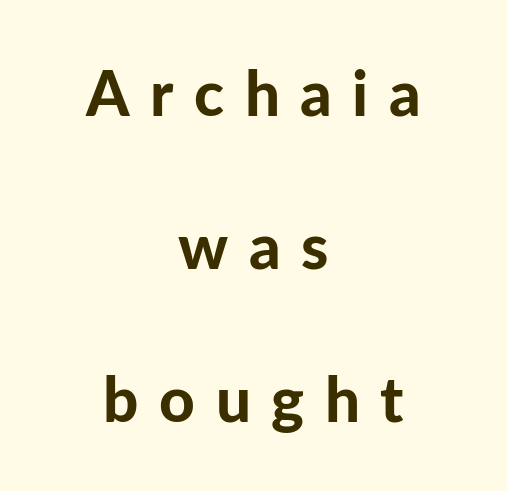
{"serif": "no", "italic": "no", "bold": "yes", "weight": "bold", "width": "normal", "stroke_contrast": "low", "x_height": "medium", "monospaced": "no", "underline": "no", "align": "center", "line_spacing": "loose", "line_spacing_ratio": 2.47, "letter_spacing": "wide", "letter_spacing_em": 0.33, "glyph_px": 62}
